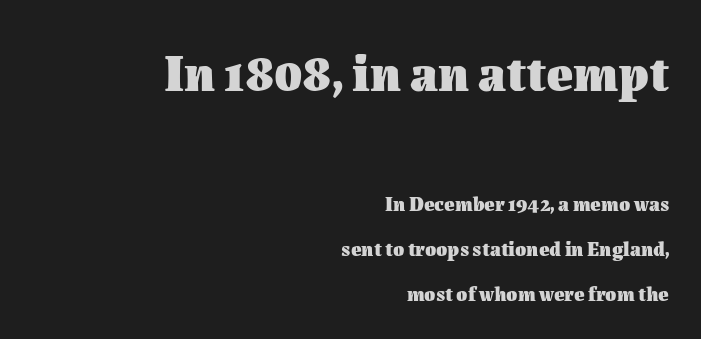
Q: Is the text bold? A: Yes.
Q: Is the text italic (slanted)? A: No, it is upright.
Q: Is the text underlined? A: No.
Q: How is the paragraph aligned? A: Right-aligned.
Q: Is the spacing between letters normal or unusually wide? A: Normal.
Q: Is the spacing between lines tight, normal or loose? A: Loose.
Q: Which block of text is set in a larger size, the first (top) or the second (bottom)? A: The first (top) one.
Q: Width (condensed, normal, or wide)? A: Normal.
Q: Stroke contrast? A: Medium.
Q: x-height? A: Medium.
Q: Monospaced? A: No.
